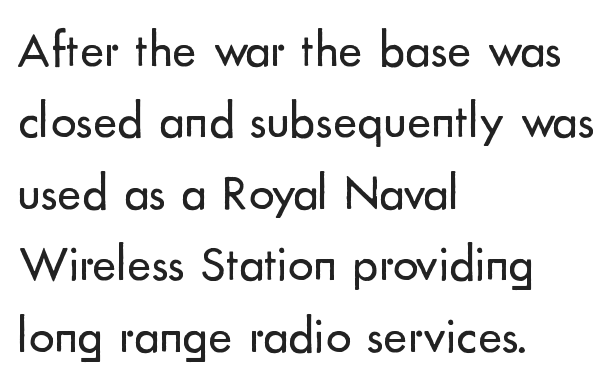
Q: Is the text bold? A: No.
Q: Is the text italic (slanted)? A: No, it is upright.
Q: Is the typeface a serif or a sans-serif typeface? A: Sans-serif.
Q: Is the text underlined? A: No.
Q: How is the paragraph aligned? A: Left-aligned.
Q: Is the spacing between letters normal or unusually wide? A: Normal.
Q: Is the spacing between lines tight, normal or loose? A: Normal.
Q: Width (condensed, normal, or wide)? A: Normal.
Q: Stroke contrast? A: Low.
Q: x-height? A: Small.
Q: Monospaced? A: No.
